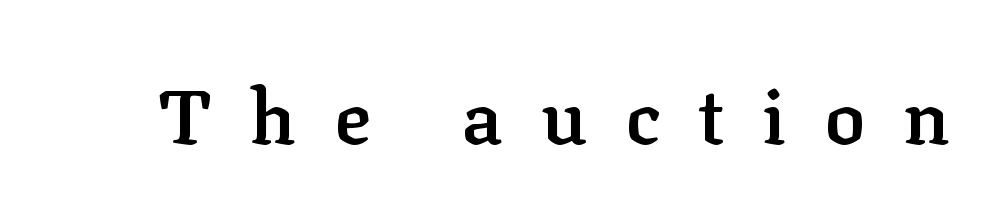
Ordinary non-slanted type is in use. The passage shown is not underscored anywhere. Words appear elongated and porous because spacing is wide. This sample uses a serif face. This sample has the flowing, uneven cadence of proportional lettering.
